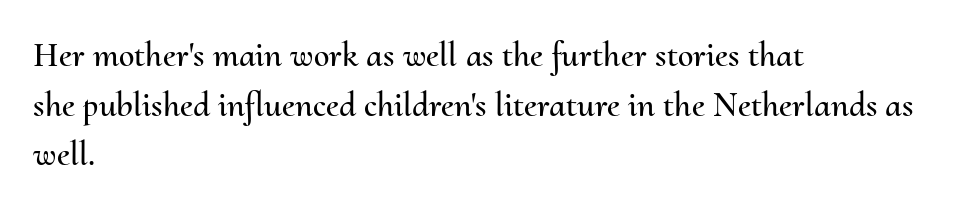
{"italic": "no", "width": "normal", "stroke_contrast": "medium", "x_height": "small", "monospaced": "no", "underline": "no", "align": "left", "line_spacing": "normal", "line_spacing_ratio": 1.42, "letter_spacing": "normal", "letter_spacing_em": 0.0, "glyph_px": 35}
